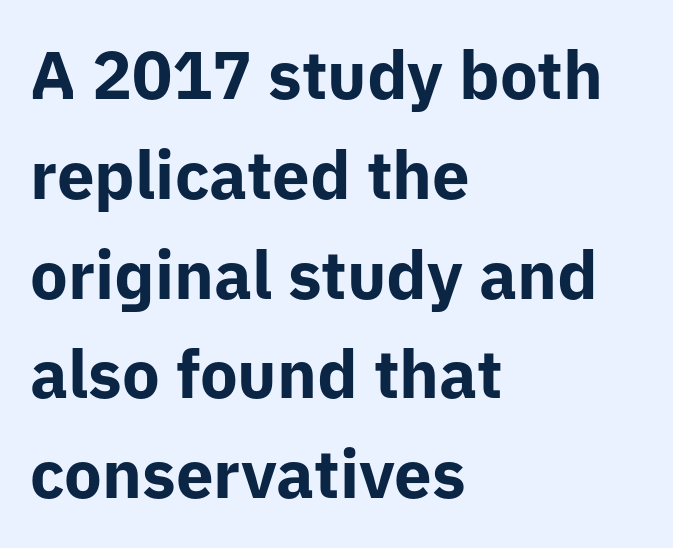
The image shows 67 px bold sans-serif type, upright; set left-aligned, normal line spacing (1.49x), normal letter spacing, not underlined; low stroke contrast and a medium x-height.
